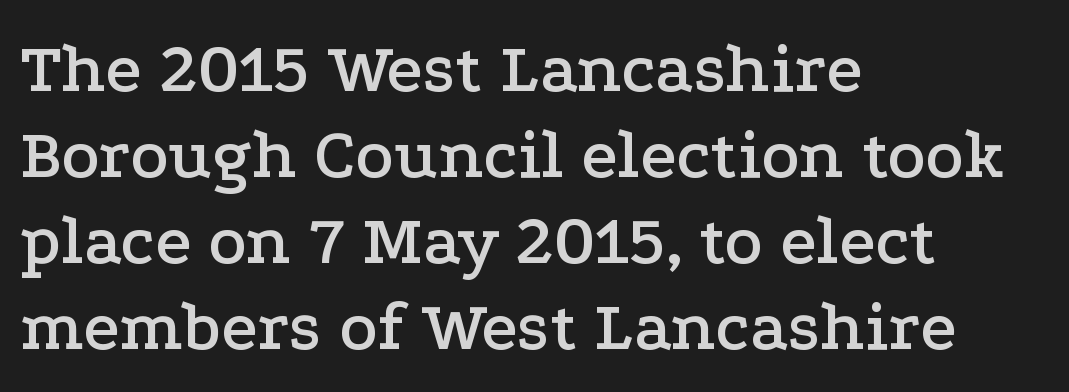
Q: Is the text italic (slanted)? A: No, it is upright.
Q: Is the typeface a serif or a sans-serif typeface? A: Serif.
Q: Is the text underlined? A: No.
Q: How is the paragraph aligned? A: Left-aligned.
Q: Is the spacing between letters normal or unusually wide? A: Normal.
Q: Width (condensed, normal, or wide)? A: Wide.
Q: Stroke contrast? A: Low.
Q: x-height? A: Medium.
Q: Monospaced? A: No.
